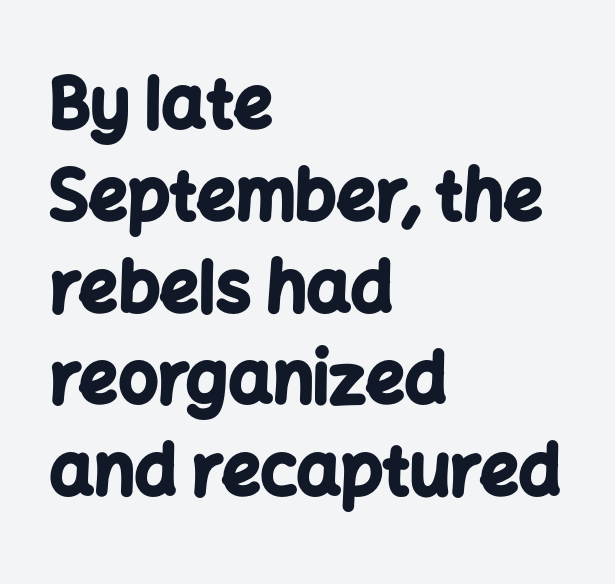
The glyphs have the mass of a bold cut. This sample keeps an unexceptional amount of space between lines. The typography opts for an upright posture over an oblique one. Beneath every word, the page is bare. Classification — sans serif. The passage is arranged the way most books set body copy — flush left.
